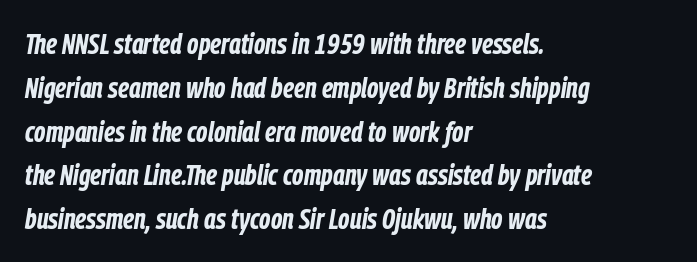
{"italic": "yes", "lean": "right", "slant_degrees": 9, "bold": "yes", "weight": "bold", "width": "condensed", "stroke_contrast": "low", "x_height": "medium", "monospaced": "no", "underline": "no", "align": "left", "line_spacing": "normal", "line_spacing_ratio": 1.51, "letter_spacing": "normal", "letter_spacing_em": 0.0, "glyph_px": 29}
